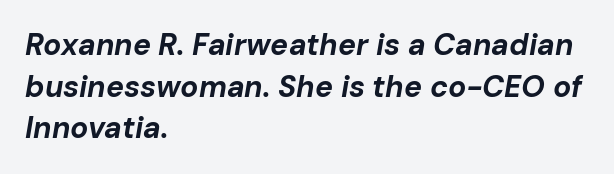
The image shows 30 px bold type, italic (leaning right); set left-aligned, normal line spacing (1.39x), normal letter spacing, not underlined; low stroke contrast and a medium x-height.
